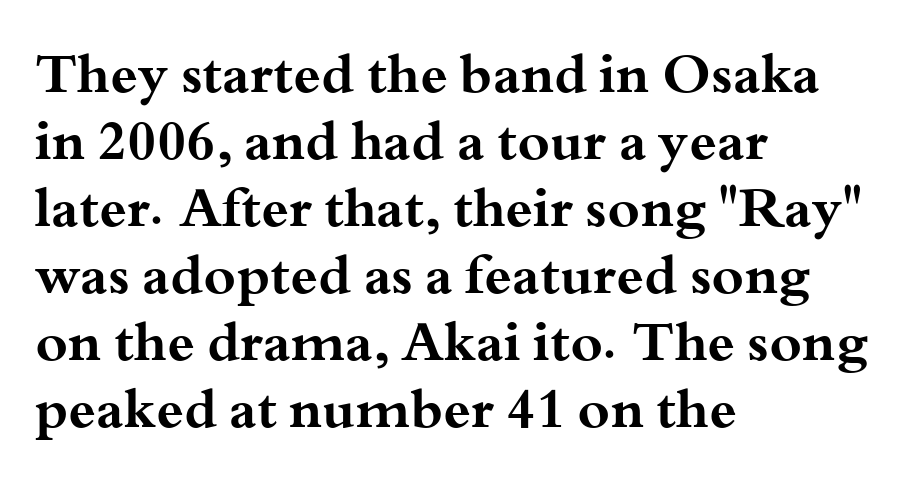
{"serif": "yes", "italic": "no", "bold": "yes", "weight": "bold", "width": "wide", "stroke_contrast": "medium", "x_height": "small", "monospaced": "no", "underline": "no", "align": "left", "line_spacing_ratio": 1.22, "letter_spacing": "normal", "letter_spacing_em": 0.0, "glyph_px": 55}
